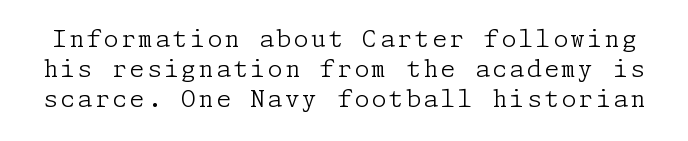
The image shows 24 px text type, upright; set line spacing 1.24x, not underlined.
